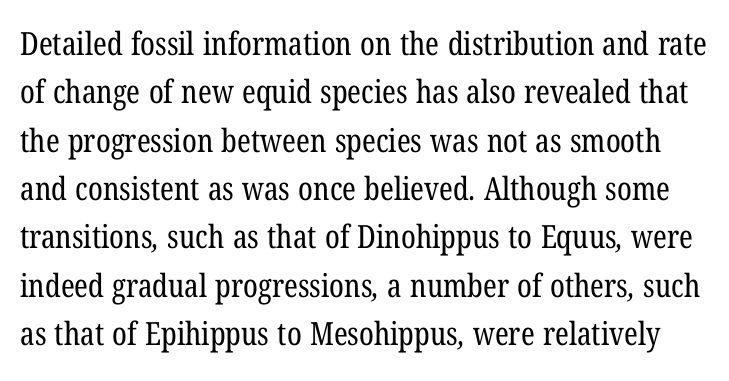
Q: Is the text bold? A: No.
Q: Is the typeface a serif or a sans-serif typeface? A: Serif.
Q: Is the text underlined? A: No.
Q: Is the spacing between letters normal or unusually wide? A: Normal.
Q: Is the spacing between lines tight, normal or loose? A: Normal.
Q: Width (condensed, normal, or wide)? A: Condensed.
Q: Stroke contrast? A: Low.
Q: x-height? A: Medium.
Q: Monospaced? A: No.
